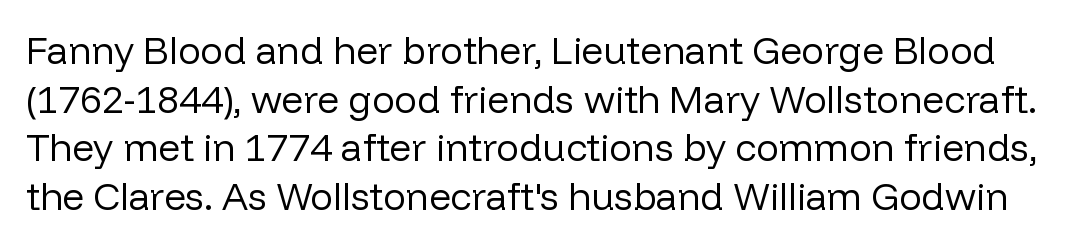
{"serif": "no", "italic": "no", "bold": "no", "weight": "regular", "width": "normal", "stroke_contrast": "low", "x_height": "medium", "monospaced": "no", "underline": "no", "line_spacing": "normal", "line_spacing_ratio": 1.28, "letter_spacing": "normal", "letter_spacing_em": 0.0, "glyph_px": 38}
